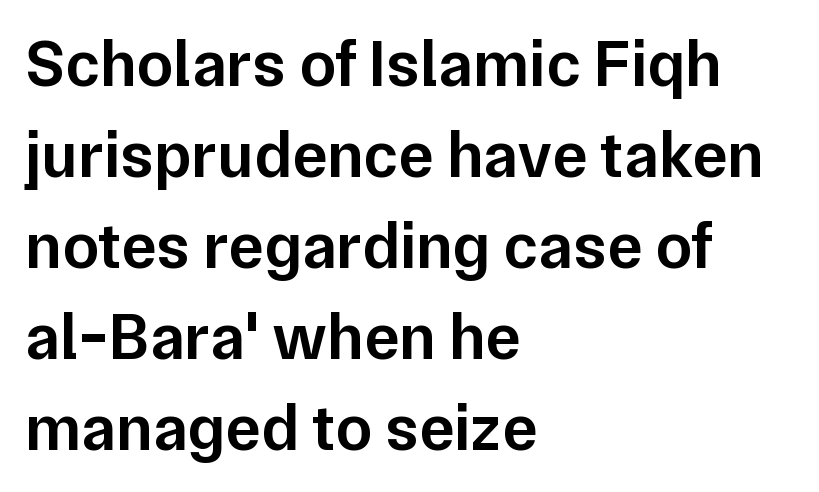
Q: Is the text bold? A: Semi-bold.
Q: Is the text italic (slanted)? A: No, it is upright.
Q: Is the typeface a serif or a sans-serif typeface? A: Sans-serif.
Q: Is the text underlined? A: No.
Q: How is the paragraph aligned? A: Left-aligned.
Q: Is the spacing between letters normal or unusually wide? A: Normal.
Q: Is the spacing between lines tight, normal or loose? A: Normal.
Q: Width (condensed, normal, or wide)? A: Normal.
Q: Stroke contrast? A: Low.
Q: x-height? A: Medium.
Q: Monospaced? A: No.
